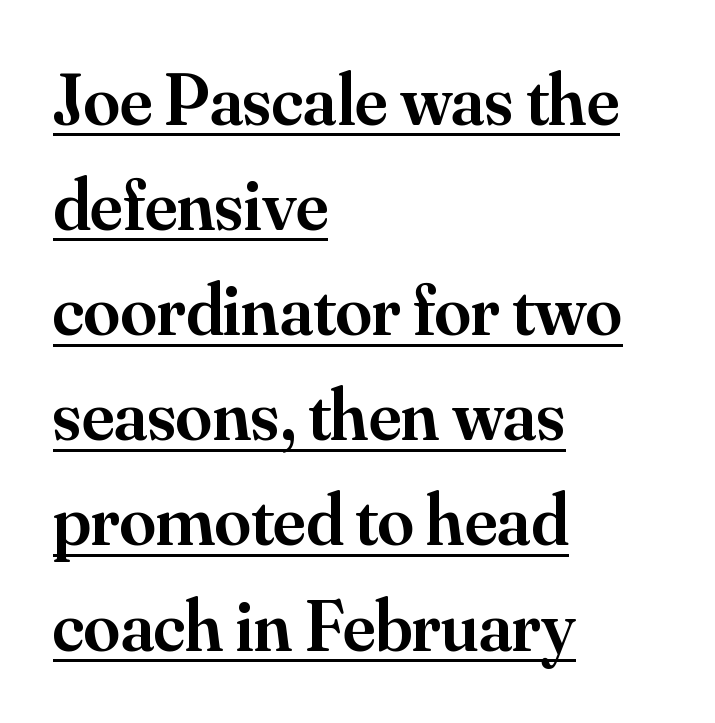
The letters are semibold — heavier than regular but short of a full bold. Glyph-to-glyph distance matches everyday printed text. This sample has the flowing, uneven cadence of proportional lettering. Rows of type keep a routine distance in the vertical direction.
